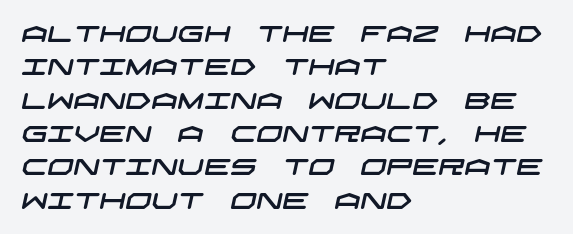
The foot of each line stays bare and open. Leading: standard. Horizontally, the lines are justified to the leading edge only. Tracking value appears to be zero — textbook default spacing.
